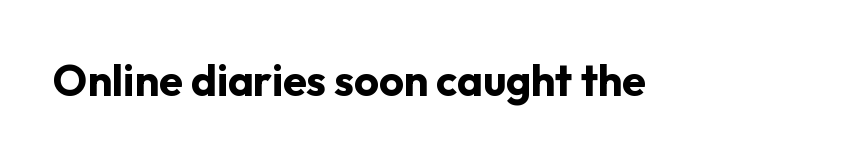
{"serif": "no", "italic": "no", "bold": "yes", "weight": "bold", "width": "normal", "stroke_contrast": "low", "x_height": "medium", "monospaced": "no", "underline": "no", "letter_spacing": "normal", "letter_spacing_em": 0.0, "glyph_px": 43}
